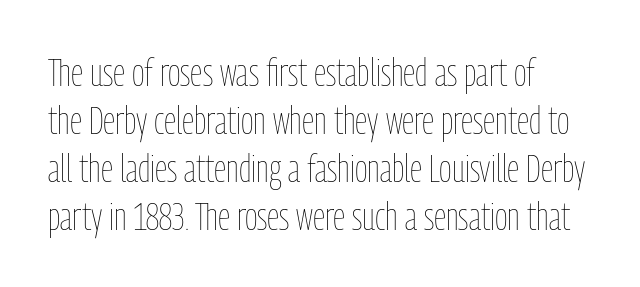
The image shows 39 px thin, condensed type, upright; set left-aligned, line spacing 1.23x, normal letter spacing, not underlined; low stroke contrast and a medium x-height.
